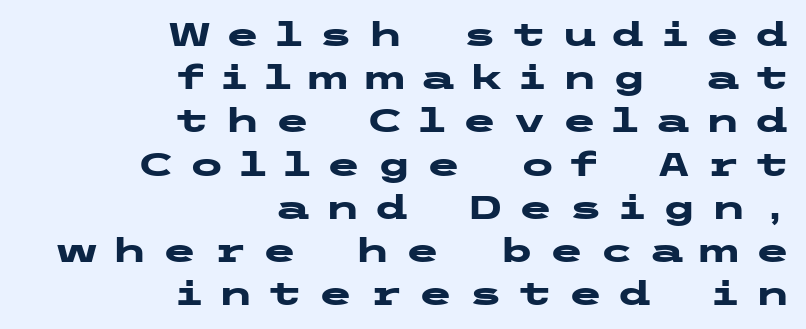
Is there much room between lines? A standard amount, neither cramped nor airy. Layout note: lines flush right. Typesetter's note: full bold, strokes at maximum text heaviness. Font category for this specimen: sans-serif. Words appear elongated and porous because spacing is wide.
